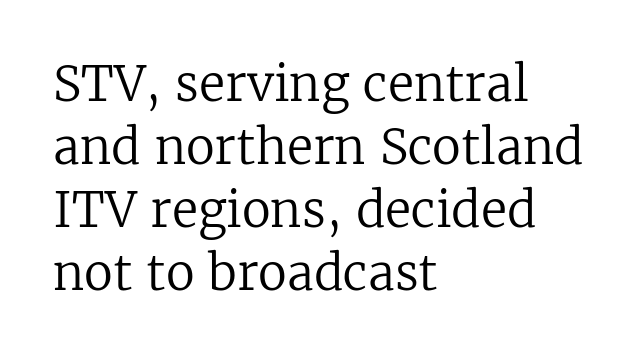
{"serif": "yes", "italic": "no", "bold": "no", "weight": "regular", "width": "normal", "stroke_contrast": "low", "x_height": "medium", "monospaced": "no", "underline": "no", "align": "left", "line_spacing": "normal", "line_spacing_ratio": 1.31, "letter_spacing": "normal", "letter_spacing_em": 0.0, "glyph_px": 48}
